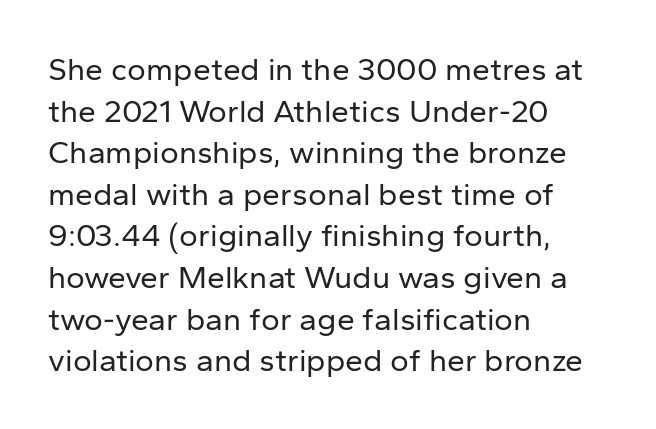
Q: Is the text bold? A: No.
Q: Is the text italic (slanted)? A: No, it is upright.
Q: Is the typeface a serif or a sans-serif typeface? A: Sans-serif.
Q: Is the text underlined? A: No.
Q: How is the paragraph aligned? A: Left-aligned.
Q: Is the spacing between letters normal or unusually wide? A: Normal.
Q: Is the spacing between lines tight, normal or loose? A: Normal.
Q: Width (condensed, normal, or wide)? A: Normal.
Q: Stroke contrast? A: Low.
Q: x-height? A: Medium.
Q: Monospaced? A: No.
